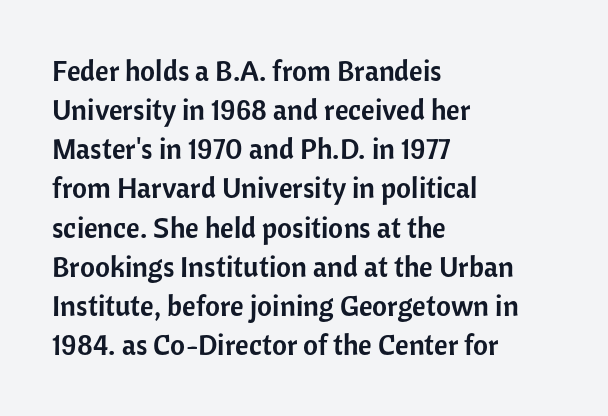
{"serif": "no", "italic": "no", "width": "normal", "stroke_contrast": "low", "x_height": "medium", "monospaced": "no", "underline": "no", "align": "left", "line_spacing": "normal", "line_spacing_ratio": 1.35, "letter_spacing": "normal", "letter_spacing_em": 0.0, "glyph_px": 29}
